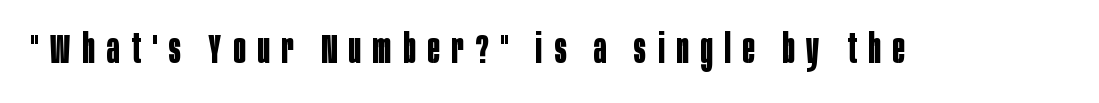
The image shows 41 px bold, condensed sans-serif type, upright; set unusually wide letter spacing (+0.29 em), not underlined; low stroke contrast and a large x-height.
